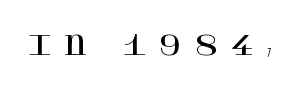
The image shows 27 px text type, upright; set unusually wide letter spacing (+0.4 em), not underlined.
